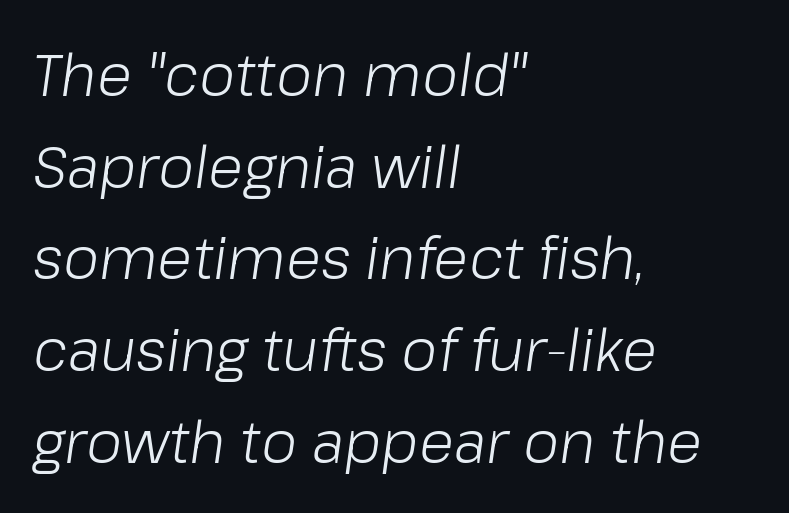
The image shows 58 px light type, italic (leaning right); set left-aligned, normal line spacing (1.58x), normal letter spacing, not underlined; low stroke contrast and a medium x-height.
